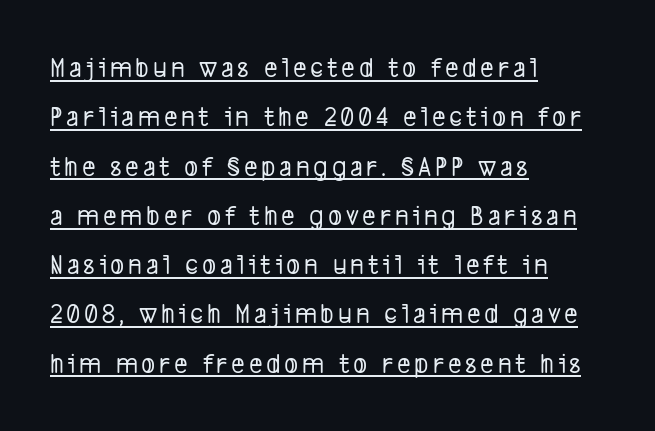
{"serif": "no", "width": "condensed", "stroke_contrast": "low", "x_height": "medium", "monospaced": "no", "underline": "yes", "align": "left", "line_spacing": "normal", "line_spacing_ratio": 1.7, "glyph_px": 29}
